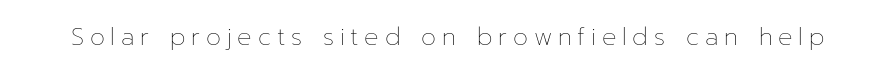
Q: Is the text bold? A: No.
Q: Is the text italic (slanted)? A: No, it is upright.
Q: Is the text underlined? A: No.
Q: Is the spacing between letters normal or unusually wide? A: Unusually wide.
